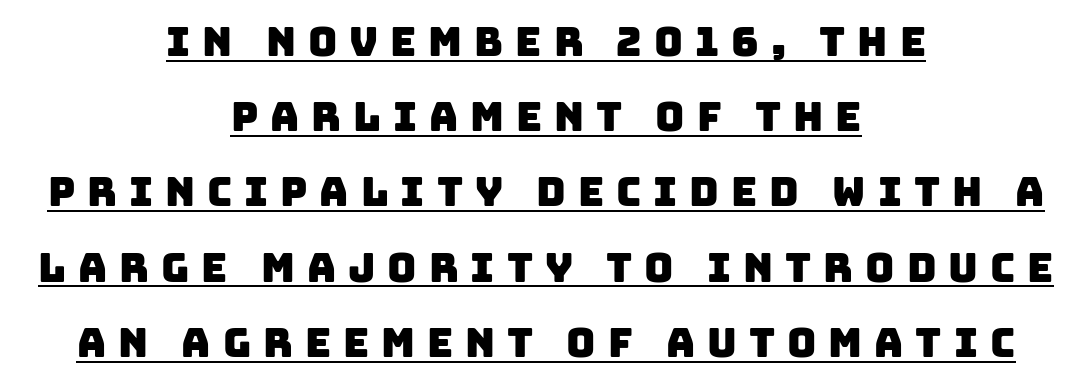
Q: Is the typeface a serif or a sans-serif typeface? A: Sans-serif.
Q: Is the text underlined? A: Yes.
Q: How is the paragraph aligned? A: Centered.
Q: Is the spacing between letters normal or unusually wide? A: Unusually wide.
Q: Width (condensed, normal, or wide)? A: Normal.
Q: Stroke contrast? A: Low.
Q: x-height? A: Large.
Q: Monospaced? A: No.
